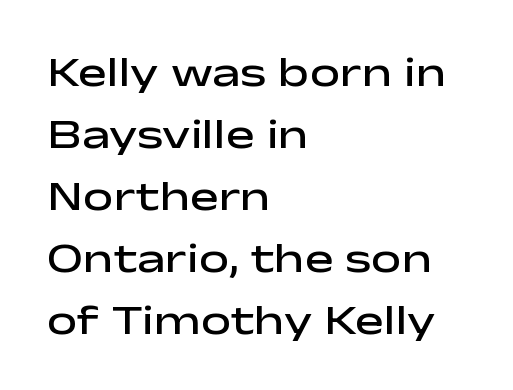
Q: Is the text bold? A: Semi-bold.
Q: Is the text italic (slanted)? A: No, it is upright.
Q: Is the typeface a serif or a sans-serif typeface? A: Sans-serif.
Q: Is the text underlined? A: No.
Q: How is the paragraph aligned? A: Left-aligned.
Q: Is the spacing between letters normal or unusually wide? A: Normal.
Q: Is the spacing between lines tight, normal or loose? A: Normal.
Q: Width (condensed, normal, or wide)? A: Wide.
Q: Stroke contrast? A: Low.
Q: x-height? A: Medium.
Q: Monospaced? A: No.
